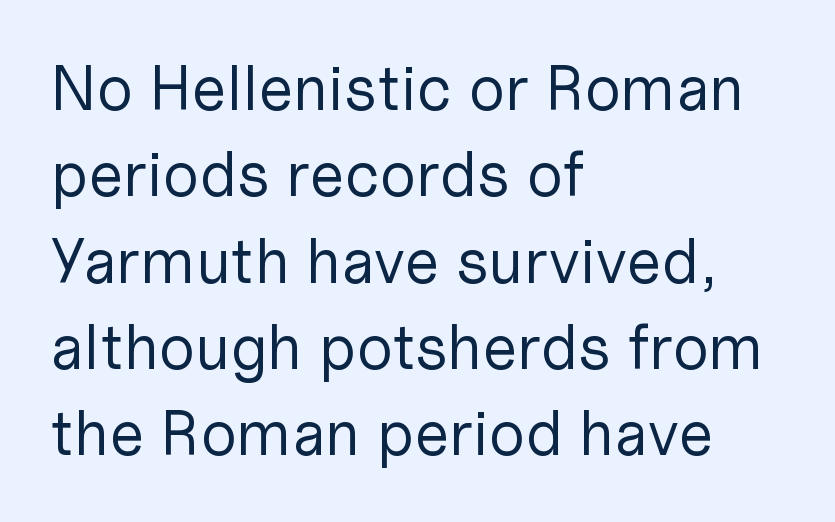
Q: Is the text bold? A: No.
Q: Is the text italic (slanted)? A: No, it is upright.
Q: Is the typeface a serif or a sans-serif typeface? A: Sans-serif.
Q: Is the text underlined? A: No.
Q: How is the paragraph aligned? A: Left-aligned.
Q: Is the spacing between letters normal or unusually wide? A: Normal.
Q: Is the spacing between lines tight, normal or loose? A: Normal.
Q: Width (condensed, normal, or wide)? A: Normal.
Q: Stroke contrast? A: Low.
Q: x-height? A: Medium.
Q: Monospaced? A: No.
